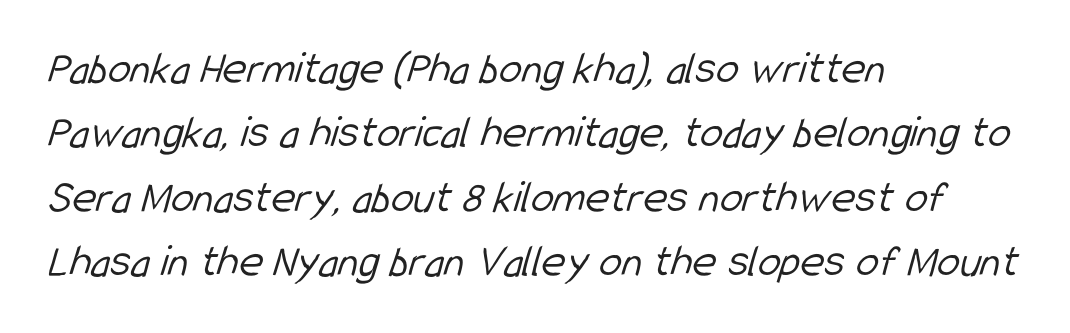
Q: Is the text bold? A: No.
Q: Is the typeface a serif or a sans-serif typeface? A: Sans-serif.
Q: Is the text underlined? A: No.
Q: How is the paragraph aligned? A: Left-aligned.
Q: Is the spacing between letters normal or unusually wide? A: Normal.
Q: Is the spacing between lines tight, normal or loose? A: Normal.
Q: Width (condensed, normal, or wide)? A: Condensed.
Q: Stroke contrast? A: Low.
Q: x-height? A: Medium.
Q: Monospaced? A: No.
